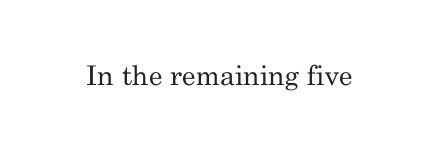
Has an underline been added? It has not. The type is set solid horizontally, with unmodified tracking. The characters are drawn with everyday or finer stroke widths. Every character sits straight up, as roman type does.
